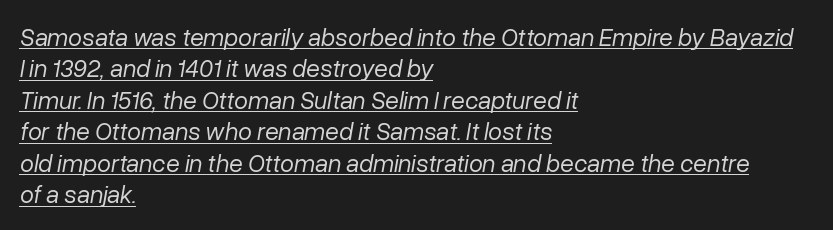
The image shows 25 px text type, italic (leaning right); set left-aligned, normal line spacing (1.26x), normal letter spacing, underlined.
